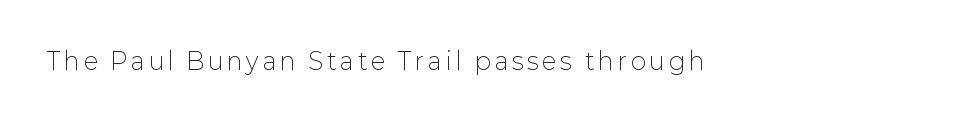
Honestly, there is no underline to notice here at all. This is roman type, the default non-slanted kind. Weight: not bold — regular or lighter.
